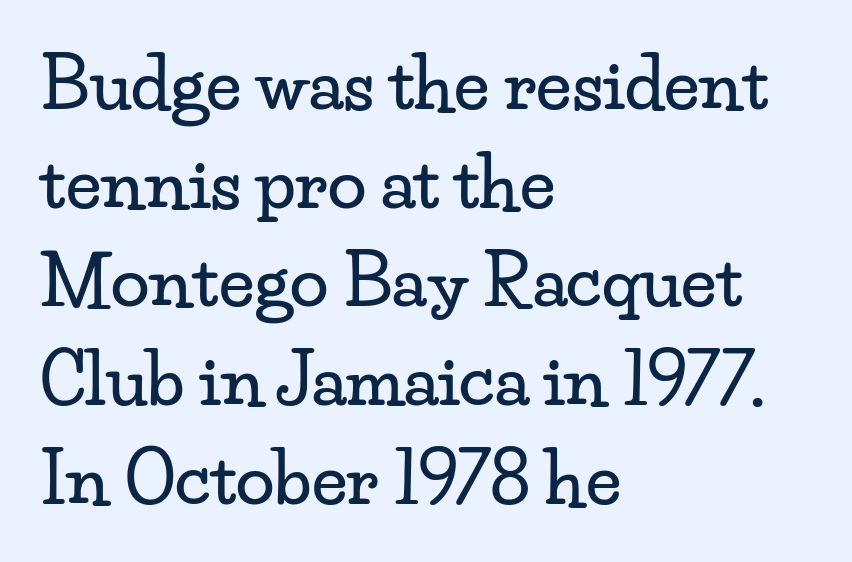
{"serif": "yes", "italic": "no", "width": "wide", "stroke_contrast": "low", "x_height": "small", "monospaced": "no", "underline": "no", "align": "left", "line_spacing": "normal", "line_spacing_ratio": 1.41, "letter_spacing": "normal", "letter_spacing_em": 0.0, "glyph_px": 70}
